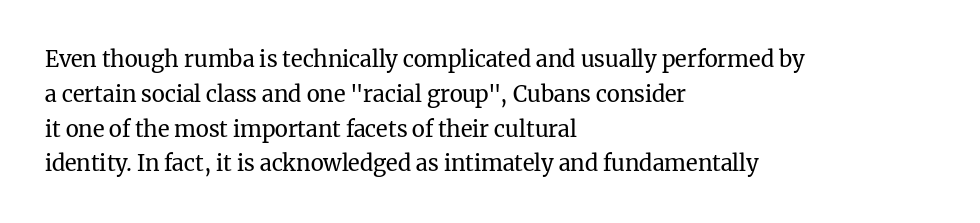
All the whitespace from short lines collects on the right. No extra tracking has been applied to these lines. Characters remain perfectly vertical along every line. The space beneath each line is pristine and unruled. Vertical stems look standard width or narrower in stroke.
